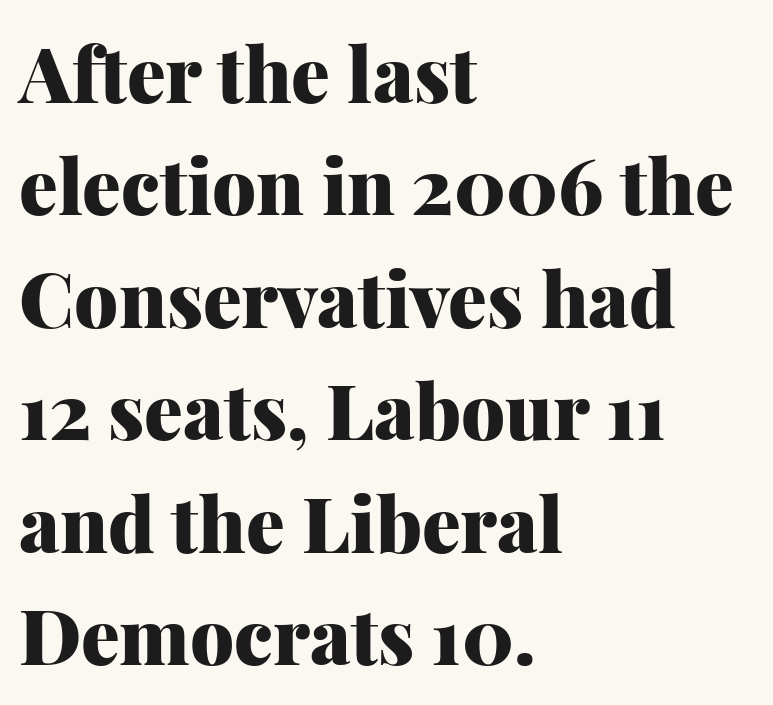
Q: Is the text bold? A: Yes.
Q: Is the text italic (slanted)? A: No, it is upright.
Q: Is the typeface a serif or a sans-serif typeface? A: Serif.
Q: Is the text underlined? A: No.
Q: How is the paragraph aligned? A: Left-aligned.
Q: Is the spacing between letters normal or unusually wide? A: Normal.
Q: Is the spacing between lines tight, normal or loose? A: Normal.
Q: Width (condensed, normal, or wide)? A: Normal.
Q: Stroke contrast? A: Medium.
Q: x-height? A: Medium.
Q: Monospaced? A: No.
